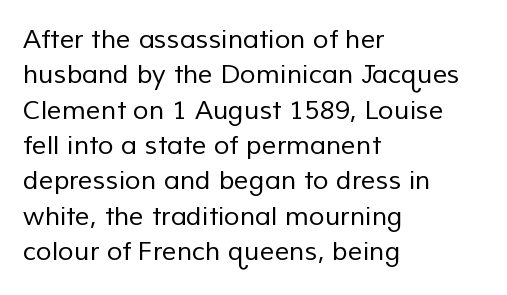
{"bold": "no", "underline": "no", "align": "left", "line_spacing": "normal", "line_spacing_ratio": 1.36, "letter_spacing": "normal", "letter_spacing_em": 0.0, "glyph_px": 26}
